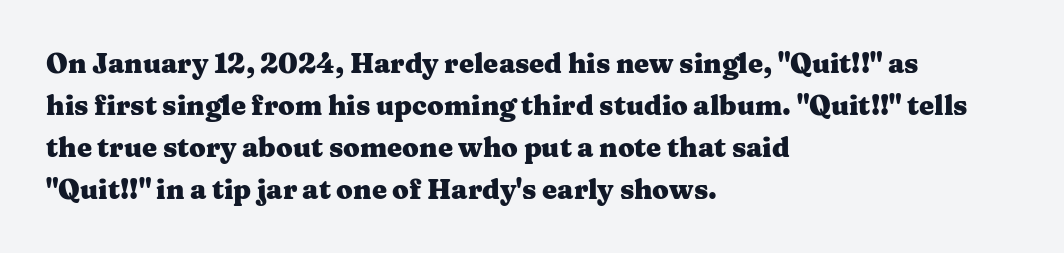
{"italic": "no", "bold": "yes", "underline": "no", "align": "left", "line_spacing": "normal", "line_spacing_ratio": 1.56, "letter_spacing": "normal", "letter_spacing_em": 0.0, "glyph_px": 27}
